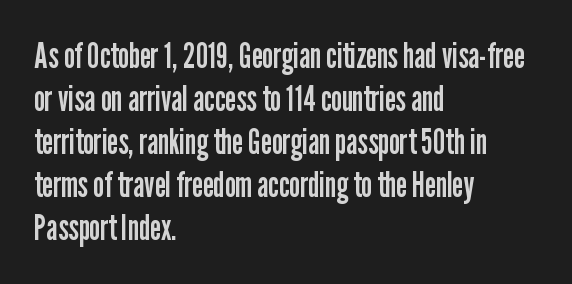
Underline: absent. Here the designer chose a conventional face with non-uniform glyph widths. The paragraph has a hard left edge and a soft right edge. Compared with typical body copy, the letter spacing here is the same.
